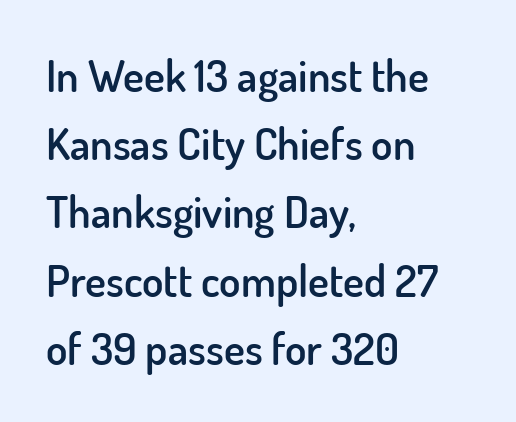
{"serif": "no", "italic": "no", "bold": "semi", "weight": "semibold", "width": "normal", "stroke_contrast": "low", "x_height": "small", "monospaced": "no", "underline": "no", "align": "left", "line_spacing": "normal", "line_spacing_ratio": 1.55, "letter_spacing": "normal", "letter_spacing_em": 0.0, "glyph_px": 44}
